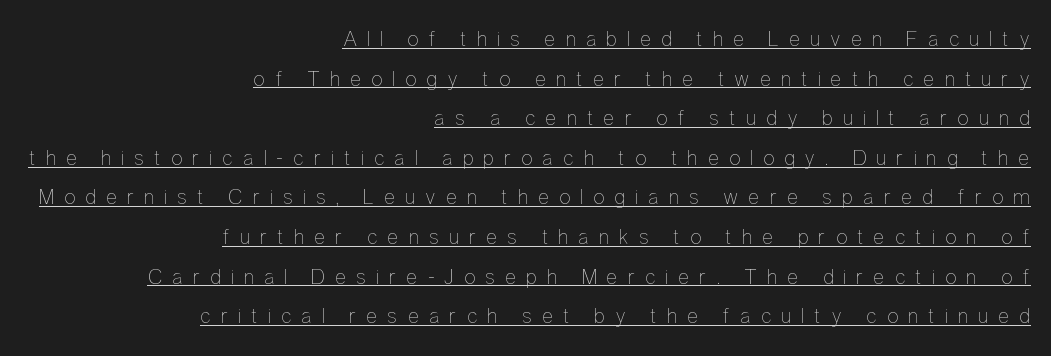
A student would call this right alignment; a typographer would say flush right, rag left. No italicization has been applied; the sample stays upright. Is there an underline? Yes — a line sits under the letters. No letter is thick-stroked: the sample isn't bold. There is plenty of visible air inserted between adjacent glyphs.
